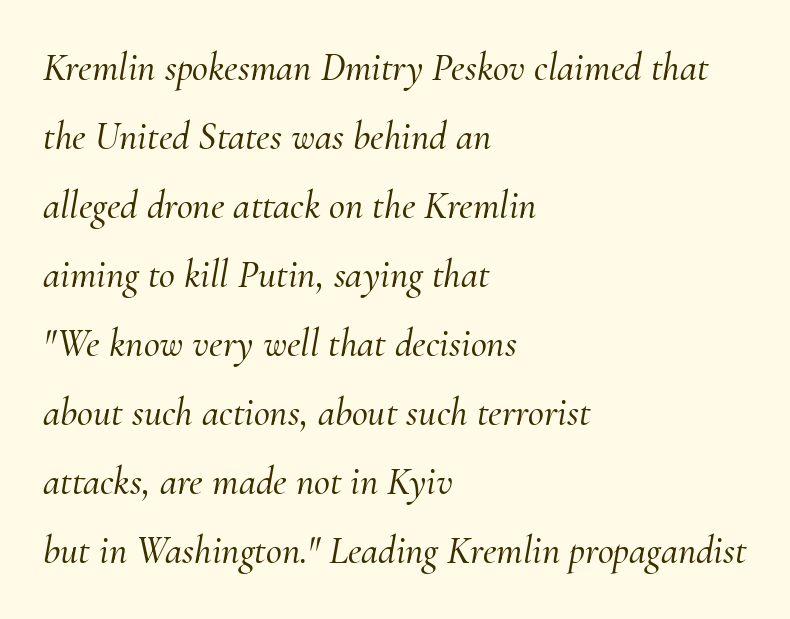
Q: Is the text italic (slanted)? A: Yes, it leans right by about 10 degrees.
Q: Is the typeface a serif or a sans-serif typeface? A: Serif.
Q: Is the text underlined? A: No.
Q: How is the paragraph aligned? A: Left-aligned.
Q: Is the spacing between letters normal or unusually wide? A: Normal.
Q: Width (condensed, normal, or wide)? A: Normal.
Q: Stroke contrast? A: Medium.
Q: x-height? A: Small.
Q: Monospaced? A: No.
